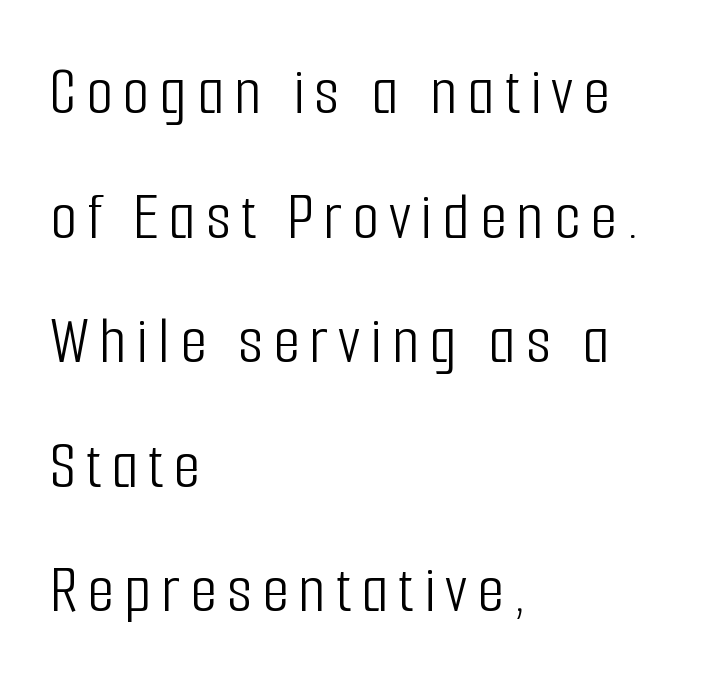
Q: Is the text bold? A: No.
Q: Is the text italic (slanted)? A: No, it is upright.
Q: Is the typeface a serif or a sans-serif typeface? A: Sans-serif.
Q: Is the text underlined? A: No.
Q: How is the paragraph aligned? A: Left-aligned.
Q: Width (condensed, normal, or wide)? A: Condensed.
Q: Stroke contrast? A: Low.
Q: x-height? A: Medium.
Q: Monospaced? A: No.
